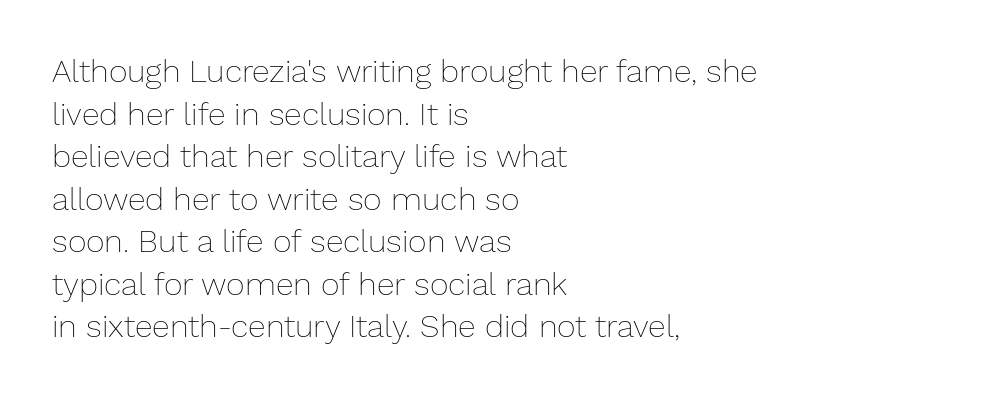
The image shows 32 px thin type, upright; set left-aligned, normal line spacing (1.33x), normal letter spacing, not underlined; low stroke contrast and a medium x-height.
